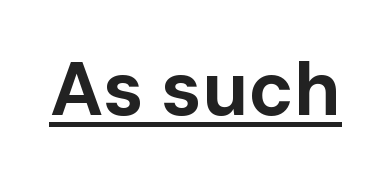
The image shows 75 px bold sans-serif type, upright; set normal letter spacing, underlined; low stroke contrast and a medium x-height.
